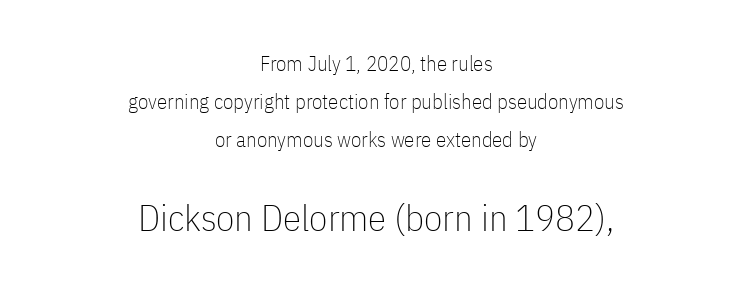
Weight: regular or lighter. Compared with typical body copy, the letter spacing here is the same. The characters display no serif detailing; their extremities are plain. Rule under the text: the space is simply empty. Does the copy run flush right? No — it is centered line by line. This sample has the flowing, uneven cadence of proportional lettering.
